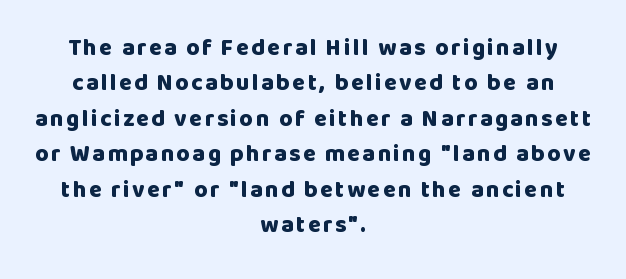
{"italic": "no", "bold": "yes", "underline": "no", "align": "center", "line_spacing": "normal", "line_spacing_ratio": 1.54, "glyph_px": 23}
